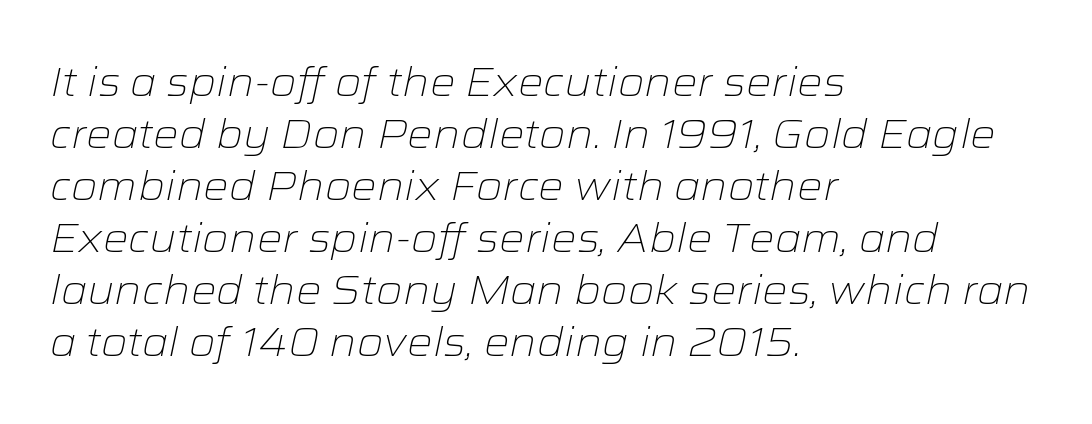
Q: Is the text bold? A: No.
Q: Is the text italic (slanted)? A: Yes, it leans right by about 12 degrees.
Q: Is the text underlined? A: No.
Q: How is the paragraph aligned? A: Left-aligned.
Q: Is the spacing between letters normal or unusually wide? A: Normal.
Q: Is the spacing between lines tight, normal or loose? A: Normal.
Q: Width (condensed, normal, or wide)? A: Wide.
Q: Stroke contrast? A: Low.
Q: x-height? A: Medium.
Q: Monospaced? A: No.
